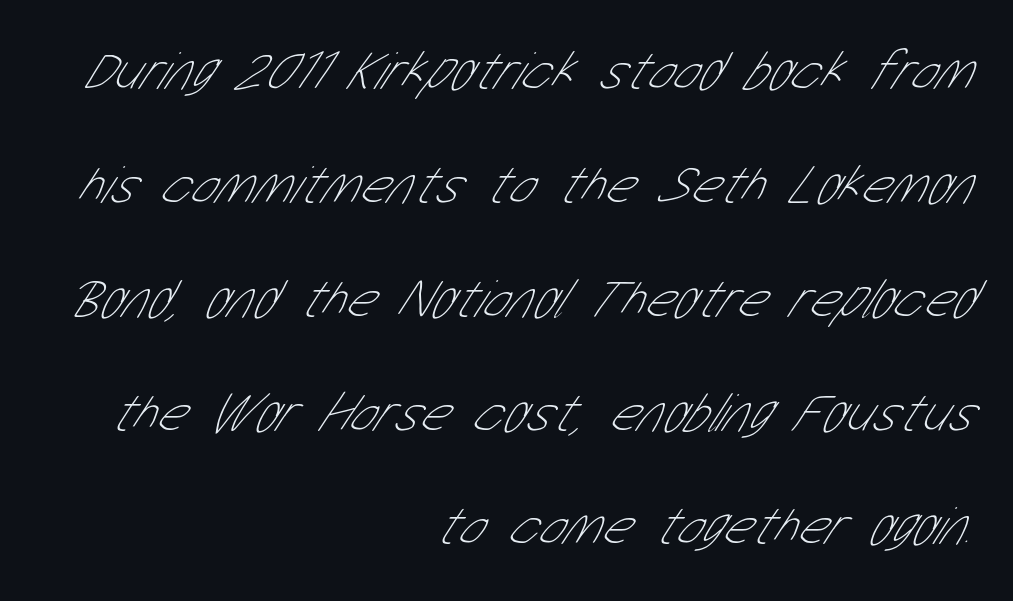
A quiet, ordinary-to-light weight characterises the typeface. Nobody touched the tracking dial on this one. This sample has the flowing, uneven cadence of proportional lettering. The setting favours the right margin, as signatures and pull-quotes sometimes do. Letterform terminals end flat and unadorned throughout the passage. The space between consecutive lines is lavish.
